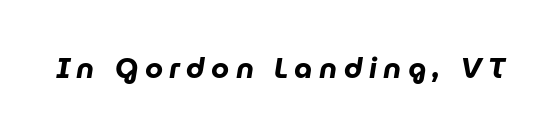
Q: Is the text bold? A: Yes.
Q: Is the text italic (slanted)? A: Yes, it leans right by about 9 degrees.
Q: Is the text underlined? A: No.
Q: Is the spacing between letters normal or unusually wide? A: Unusually wide.
Q: Width (condensed, normal, or wide)? A: Normal.
Q: Stroke contrast? A: Low.
Q: x-height? A: Medium.
Q: Monospaced? A: No.
